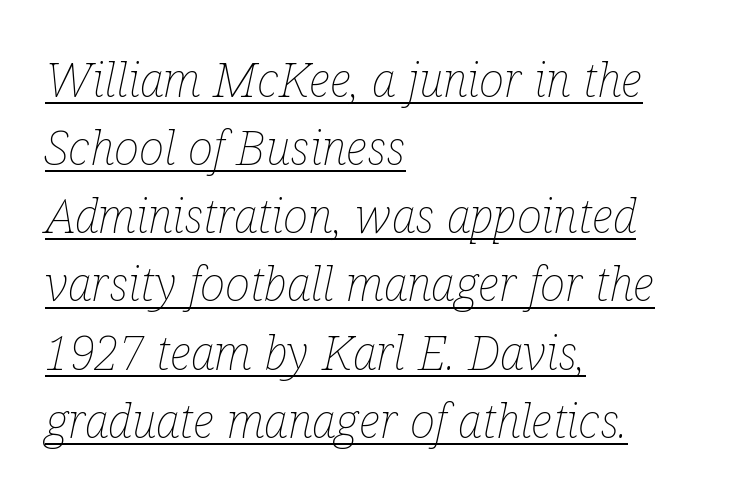
{"italic": "yes", "lean": "right", "slant_degrees": 12, "bold": "no", "weight": "thin", "width": "condensed", "stroke_contrast": "low", "x_height": "medium", "monospaced": "no", "underline": "yes", "align": "left", "line_spacing": "normal", "line_spacing_ratio": 1.42, "letter_spacing": "normal", "letter_spacing_em": 0.0, "glyph_px": 48}
